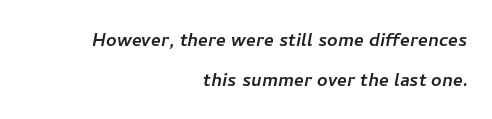
{"underline": "no", "align": "right", "line_spacing_ratio": 1.74, "letter_spacing": "normal", "letter_spacing_em": 0.0, "glyph_px": 23}
